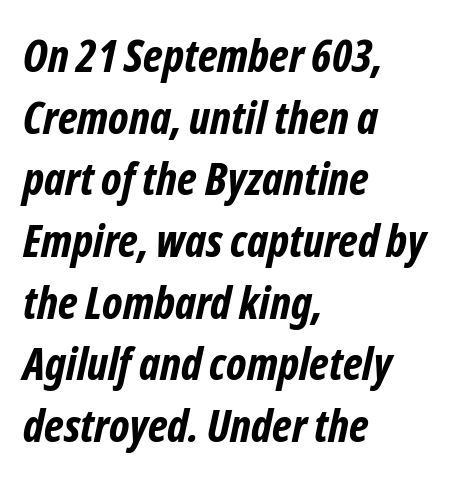
Q: Is the text bold? A: Yes.
Q: Is the typeface a serif or a sans-serif typeface? A: Sans-serif.
Q: Is the text underlined? A: No.
Q: How is the paragraph aligned? A: Left-aligned.
Q: Is the spacing between letters normal or unusually wide? A: Normal.
Q: Is the spacing between lines tight, normal or loose? A: Normal.
Q: Width (condensed, normal, or wide)? A: Condensed.
Q: Stroke contrast? A: Low.
Q: x-height? A: Medium.
Q: Monospaced? A: No.
